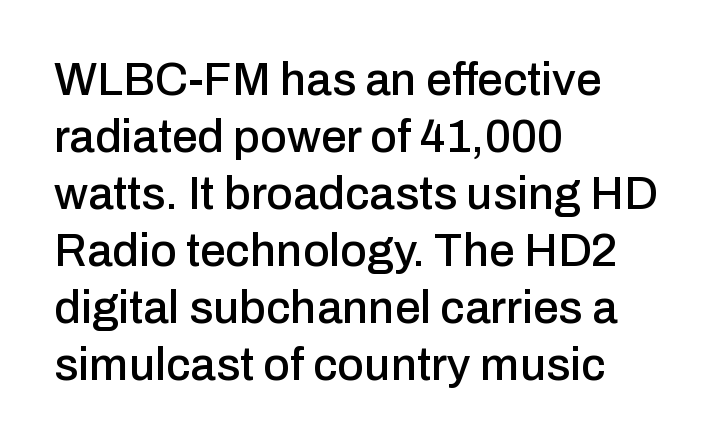
The image shows 46 px sans-serif type, upright; set left-aligned, line spacing 1.24x, normal letter spacing, not underlined; low stroke contrast and a medium x-height.
